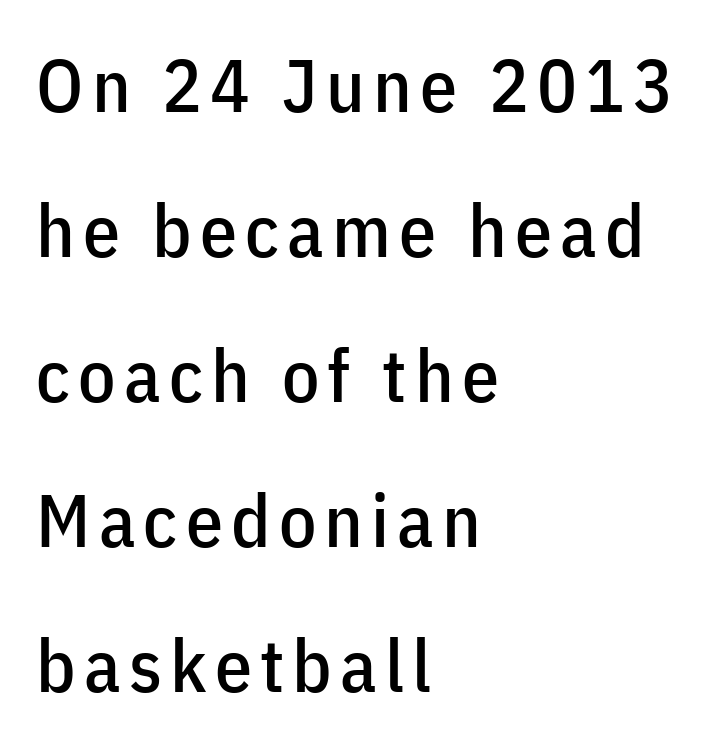
The image shows 74 px condensed sans-serif type, upright; set left-aligned, loose line spacing (1.96x), not underlined; low stroke contrast and a medium x-height.
